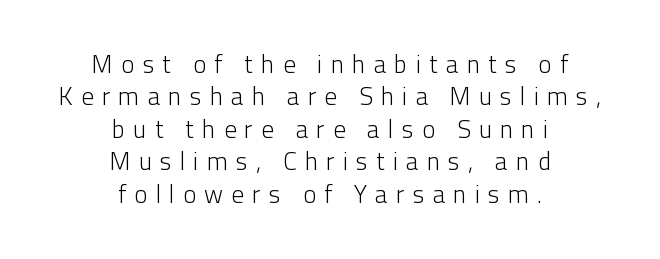
Q: Is the text bold? A: No.
Q: Is the text italic (slanted)? A: No, it is upright.
Q: Is the text underlined? A: No.
Q: How is the paragraph aligned? A: Centered.
Q: Is the spacing between letters normal or unusually wide? A: Unusually wide.
Q: Is the spacing between lines tight, normal or loose? A: Normal.
